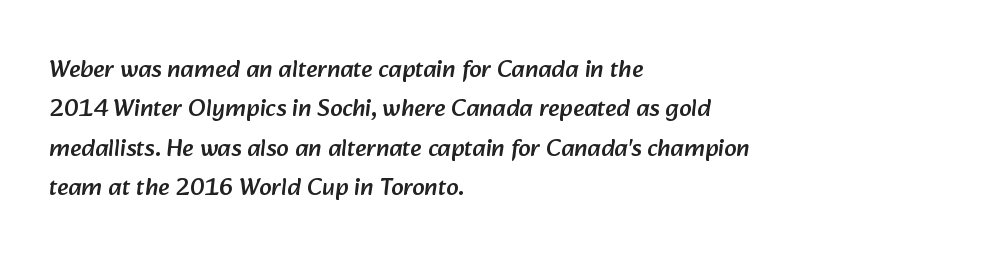
{"underline": "no", "align": "left", "line_spacing": "normal", "line_spacing_ratio": 1.58, "letter_spacing": "normal", "letter_spacing_em": 0.0, "glyph_px": 25}
